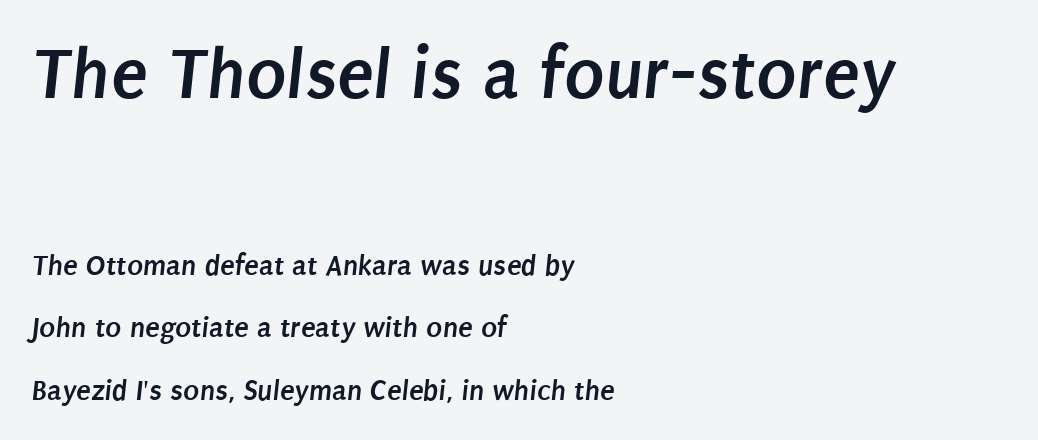
The image shows 75 px semibold, condensed sans-serif type; set left-aligned, loose line spacing (2.08x), normal letter spacing, not underlined; the first (top) block is 2.5x larger; low stroke contrast and a large x-height.
